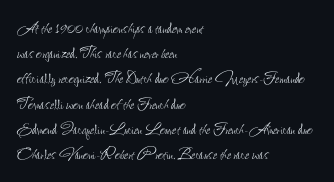
{"bold": "no", "underline": "no", "align": "left", "line_spacing": "normal", "line_spacing_ratio": 1.26, "letter_spacing": "normal", "letter_spacing_em": 0.0, "glyph_px": 20}
